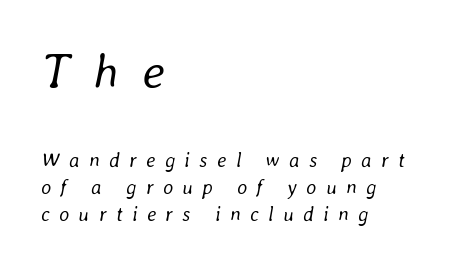
The image shows 49 px regular-weight type, italic (leaning right); set left-aligned, normal line spacing (1.36x), unusually wide letter spacing (+0.47 em), not underlined; the first (top) block is 2.45x larger; low stroke contrast and a medium x-height.
